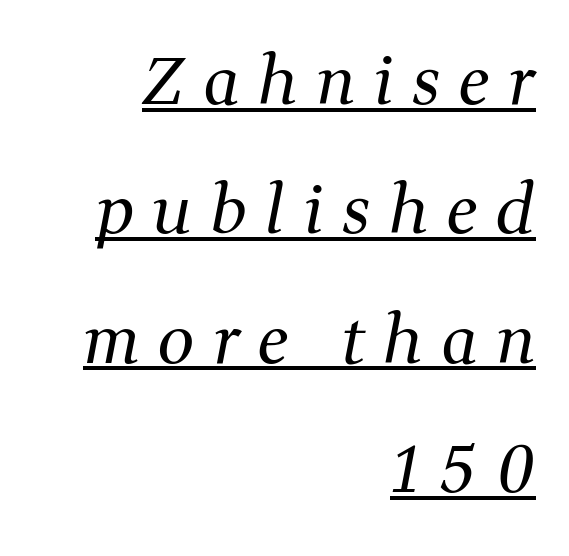
The image shows 65 px regular-weight serif type, italic (leaning right); set right-aligned, loose line spacing (1.99x), unusually wide letter spacing (+0.29 em), underlined; medium stroke contrast and a medium x-height.
